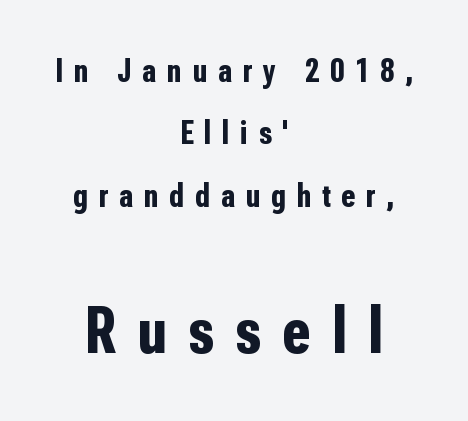
The image shows 66 px bold, condensed sans-serif type, upright; set centered, line spacing 1.89x, unusually wide letter spacing (+0.33 em), not underlined; the second (bottom) block is 2.0x larger; low stroke contrast and a medium x-height.
